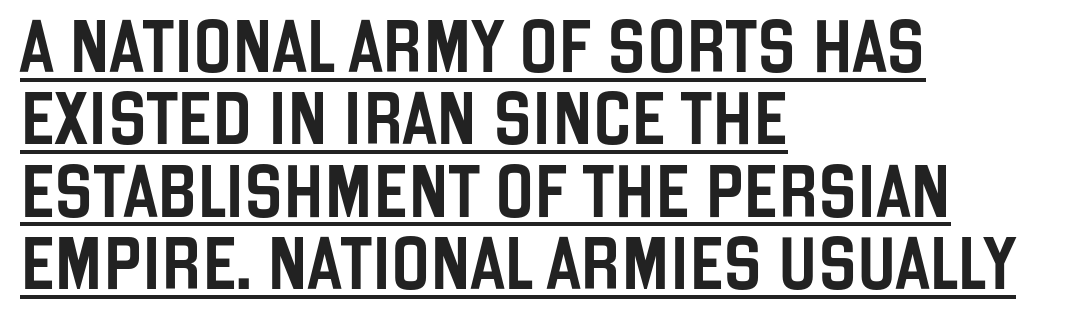
{"serif": "no", "italic": "no", "width": "condensed", "stroke_contrast": "low", "x_height": "large", "monospaced": "no", "underline": "yes", "align": "left", "line_spacing": "normal", "line_spacing_ratio": 1.39, "letter_spacing": "normal", "letter_spacing_em": 0.0, "glyph_px": 52}
